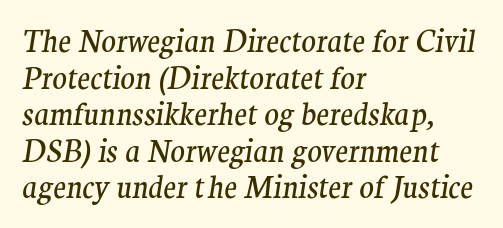
The image shows 30 px regular-weight serif type, italic (leaning right); set left-aligned, line spacing 1.22x, normal letter spacing, not underlined; medium stroke contrast and a medium x-height.
